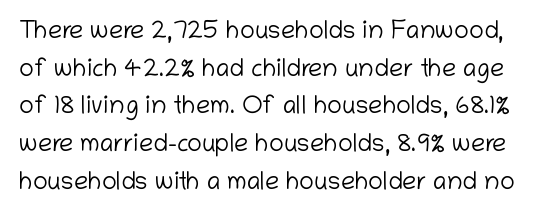
The image shows 25 px text type, upright; set normal line spacing (1.51x), normal letter spacing, not underlined.
